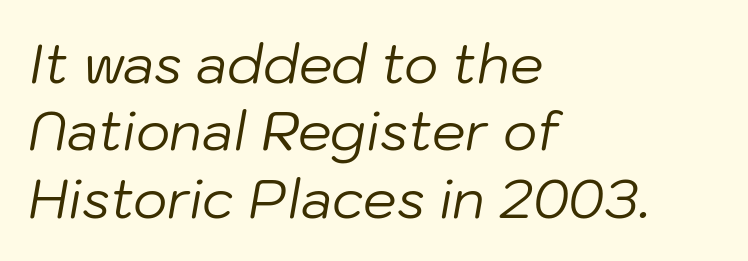
The image shows 53 px regular-weight type, italic (leaning right); set left-aligned, normal line spacing (1.27x), normal letter spacing, not underlined; low stroke contrast and a medium x-height.
